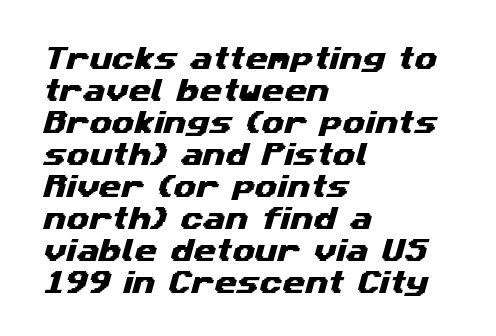
{"underline": "no", "align": "left", "line_spacing_ratio": 1.23, "letter_spacing": "normal", "letter_spacing_em": 0.0, "glyph_px": 26}
